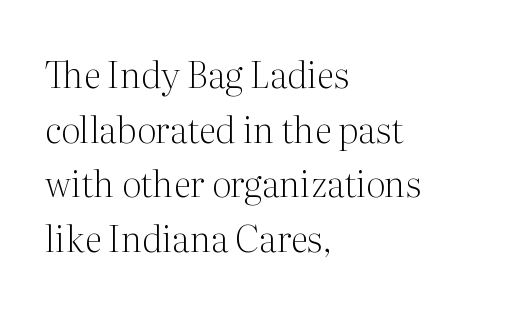
The typesetting does not lean heavy: it is not bold. Every character sits straight up, as roman type does. Classification — serif. The tracking reads as untouched default to a designer's eye. The compositor pushed each line to the left boundary.
